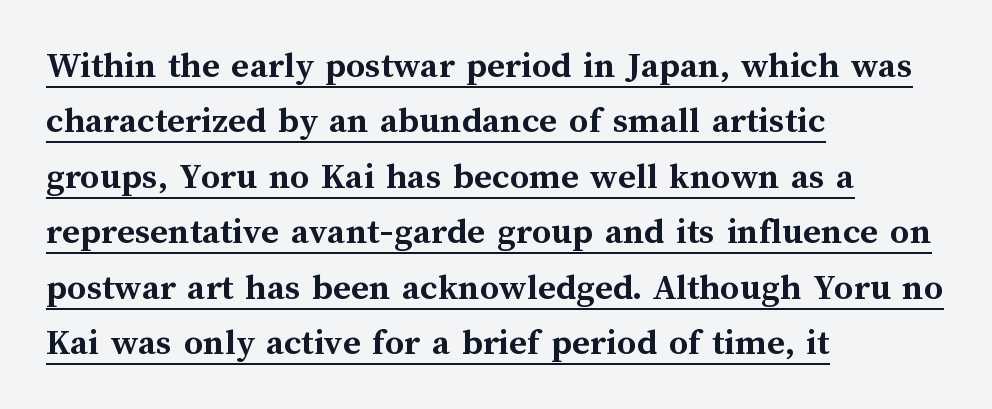
The image shows 38 px semibold type, upright; set left-aligned, normal line spacing (1.46x), normal letter spacing, underlined; medium stroke contrast and a medium x-height.
